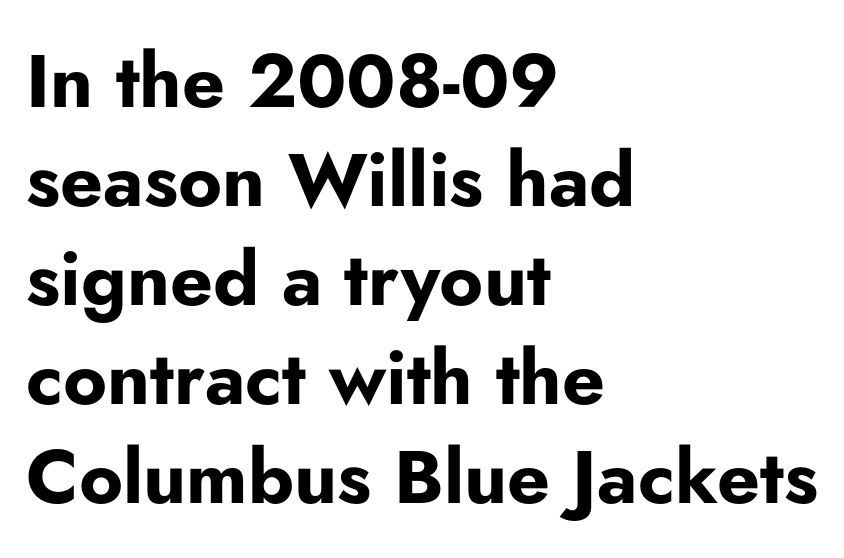
The image shows 75 px bold sans-serif type, upright; set left-aligned, normal line spacing (1.32x), normal letter spacing, not underlined; low stroke contrast and a small x-height.
